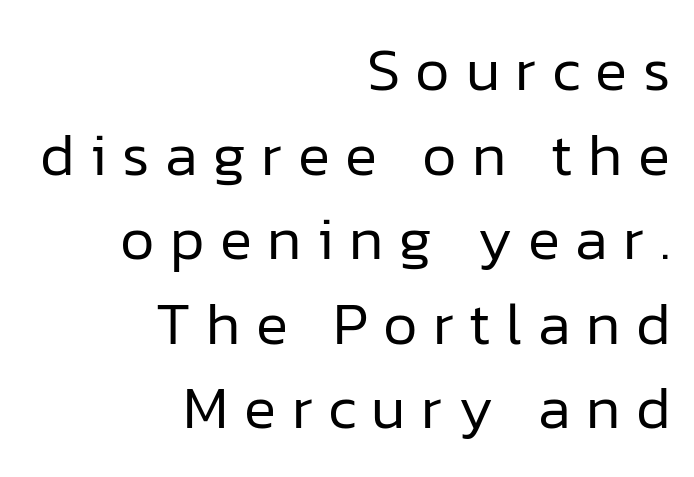
Stroke mass is kept to a normal reading level or below. Horizontally, the lines are justified to the trailing edge only. Here the glyphs are tracked loosely, breaking word shapes into spaced letters. The letters advance in unequal steps, a hallmark of proportional type.
